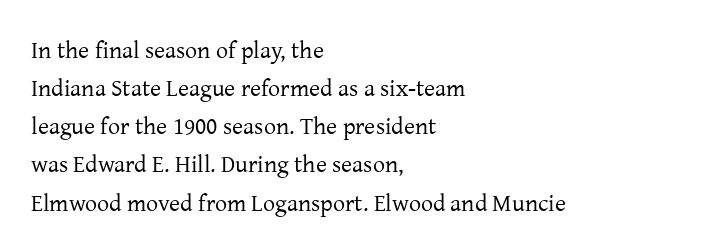
{"italic": "no", "bold": "no", "underline": "no", "align": "left", "line_spacing": "normal", "line_spacing_ratio": 1.59, "letter_spacing": "normal", "letter_spacing_em": 0.0, "glyph_px": 24}
